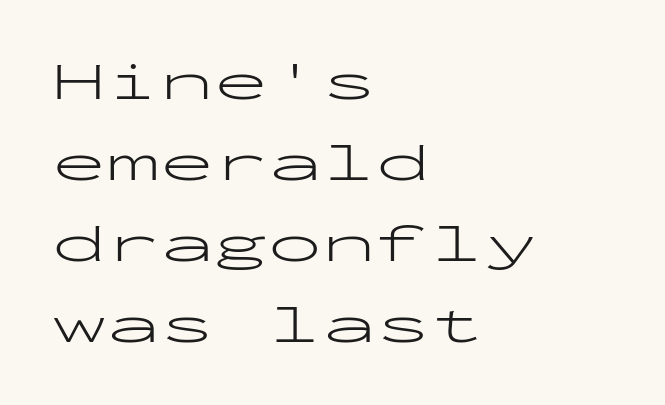
{"serif": "no", "italic": "no", "bold": "no", "weight": "light", "width": "wide", "stroke_contrast": "low", "x_height": "medium", "monospaced": "yes", "underline": "no", "align": "left", "line_spacing": "normal", "line_spacing_ratio": 1.5, "letter_spacing": "normal", "letter_spacing_em": 0.0, "glyph_px": 54}
